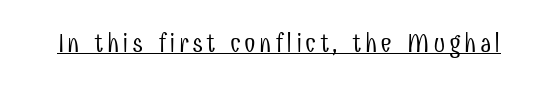
The image shows 26 px text type, upright; set underlined.
